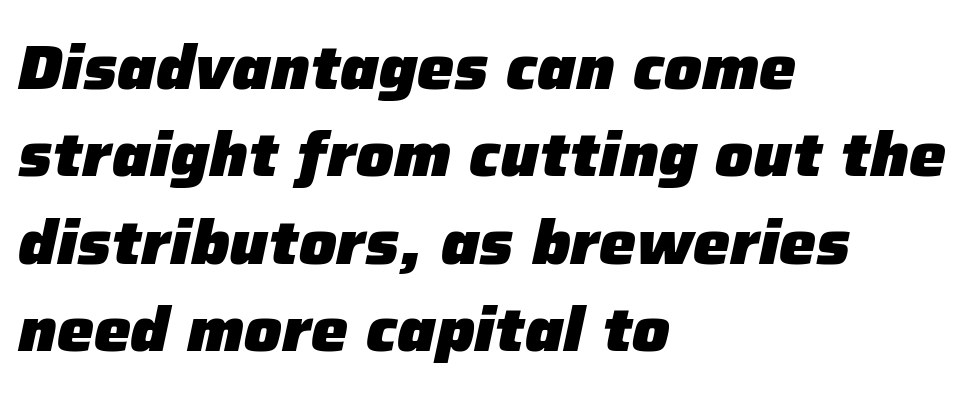
Q: Is the text bold? A: Yes.
Q: Is the text italic (slanted)? A: Yes, it leans right by about 12 degrees.
Q: Is the text underlined? A: No.
Q: How is the paragraph aligned? A: Left-aligned.
Q: Is the spacing between letters normal or unusually wide? A: Normal.
Q: Is the spacing between lines tight, normal or loose? A: Normal.
Q: Width (condensed, normal, or wide)? A: Normal.
Q: Stroke contrast? A: Low.
Q: x-height? A: Medium.
Q: Monospaced? A: No.
